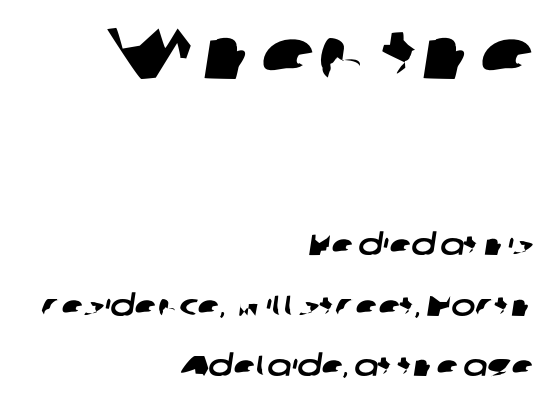
The passage shown has conventional tracking throughout. Notice how the passage keeps a crisp vertical edge on the right only. The gap between lines stays unmarked. What kind of face is this? One without serifs — a sans. Horizontal bands of white between lines are thick stripes. Think of a printed novel: that variable character pitch is what you see here.
